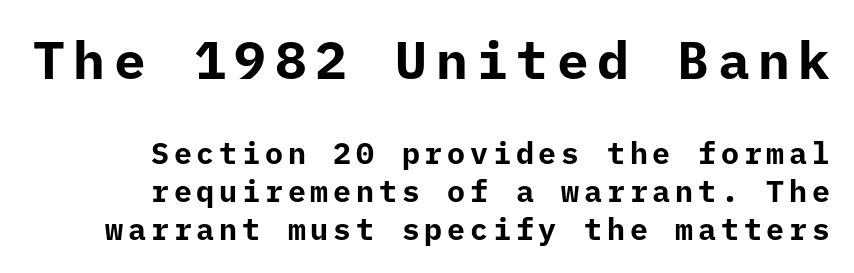
Which of the two is more prominent by size? The first, at the top. These lines were composed using upright roman letters. Fixed-width glyphs throughout — classic coding-font behaviour. Visually the block forms a straight wall on the right and a jagged coastline on the left. The designer left line spacing at the default.
